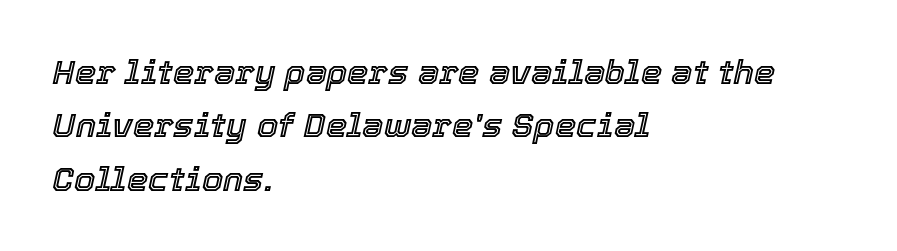
Q: Is the text italic (slanted)? A: Yes, it leans right by about 12 degrees.
Q: Is the text underlined? A: No.
Q: How is the paragraph aligned? A: Left-aligned.
Q: Is the spacing between letters normal or unusually wide? A: Normal.
Q: Is the spacing between lines tight, normal or loose? A: Normal.
Q: Width (condensed, normal, or wide)? A: Normal.
Q: x-height? A: Medium.
Q: Monospaced? A: No.
